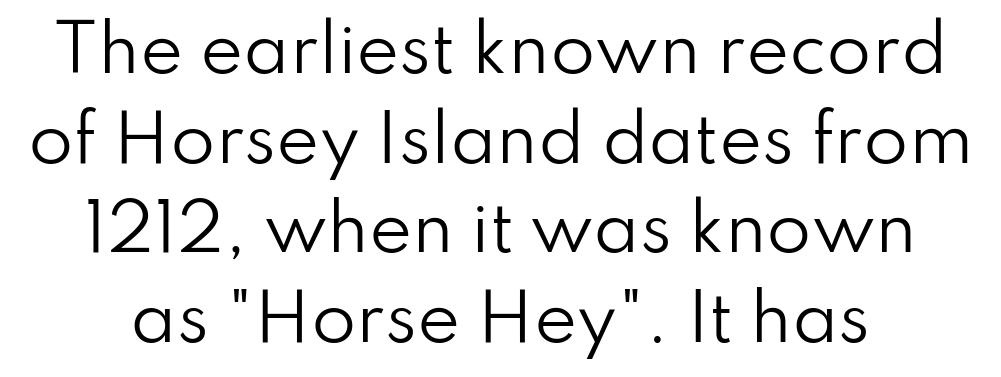
{"serif": "no", "italic": "no", "bold": "no", "weight": "regular", "width": "normal", "stroke_contrast": "low", "x_height": "small", "monospaced": "no", "underline": "no", "line_spacing": "normal", "line_spacing_ratio": 1.38, "letter_spacing": "normal", "letter_spacing_em": 0.0, "glyph_px": 65}
